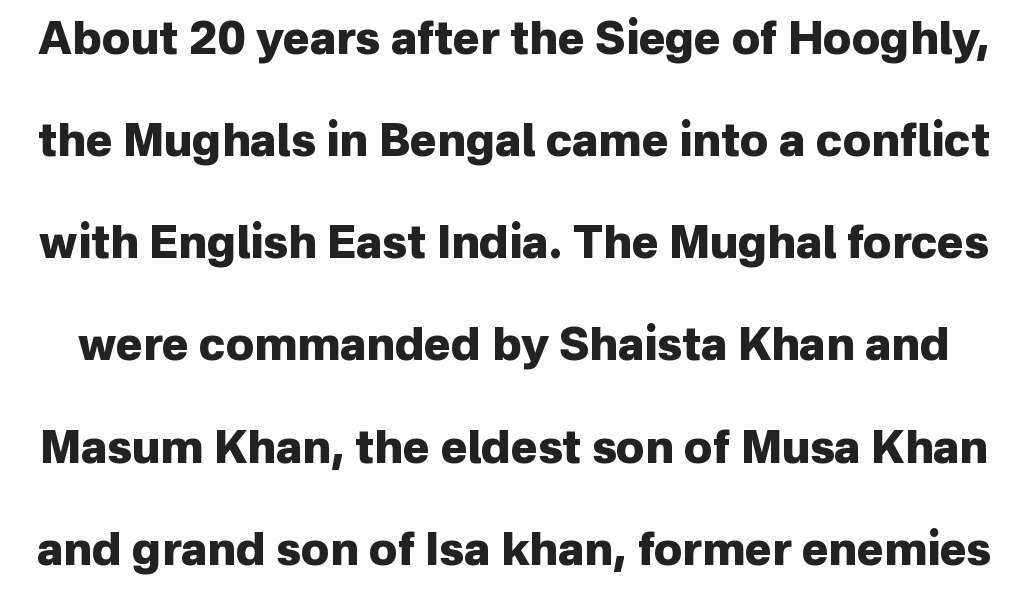
This rendering employs a face without finishing strokes, i.e., a sans-serif. Honestly, the rows look like they've been pulled way apart. The rendering uses a bold face; every stroke is thick and dark. Caption: standard tracking, unaltered. Think of a printed novel: that variable character pitch is what you see here.
